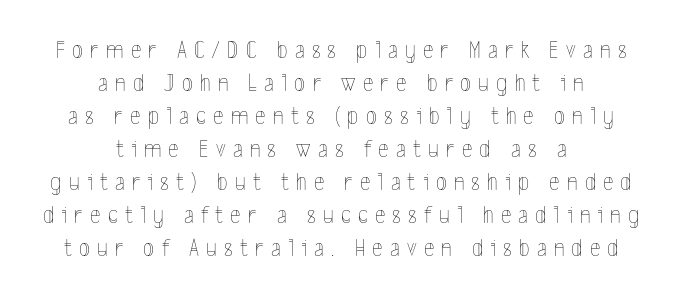
The horizontal fit of the characters is loose and conspicuously gappy. Both edges are ragged and mirror each other, which tells us the setting is centered. Any mark beneath the type? The region is blank. Stems here are at most as thick as an everyday book face.
